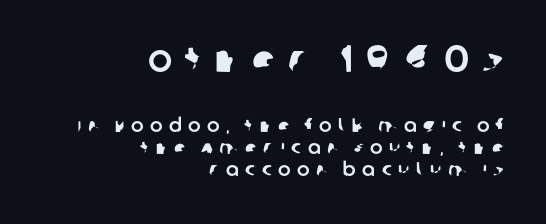
Q: Is the typeface a serif or a sans-serif typeface? A: Sans-serif.
Q: Is the text underlined? A: No.
Q: How is the paragraph aligned? A: Right-aligned.
Q: Is the spacing between letters normal or unusually wide? A: Unusually wide.
Q: Which block of text is set in a larger size, the first (top) or the second (bottom)? A: The first (top) one.
Q: Width (condensed, normal, or wide)? A: Normal.
Q: Stroke contrast? A: Low.
Q: x-height? A: Large.
Q: Monospaced? A: No.
